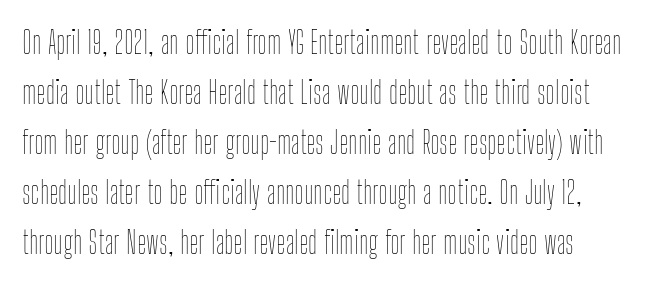
{"italic": "no", "bold": "no", "weight": "thin", "width": "condensed", "stroke_contrast": "low", "x_height": "medium", "monospaced": "no", "underline": "no", "line_spacing": "normal", "line_spacing_ratio": 1.56, "letter_spacing": "normal", "letter_spacing_em": 0.0, "glyph_px": 32}
